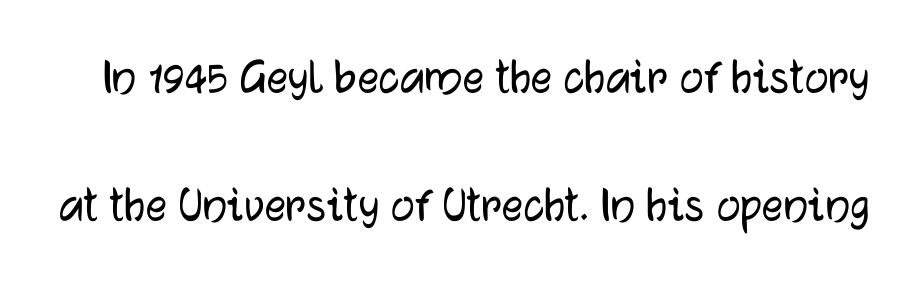
{"serif": "no", "italic": "no", "width": "normal", "stroke_contrast": "low", "x_height": "medium", "monospaced": "no", "underline": "no", "line_spacing": "loose", "line_spacing_ratio": 2.42, "letter_spacing": "normal", "letter_spacing_em": 0.0, "glyph_px": 53}
